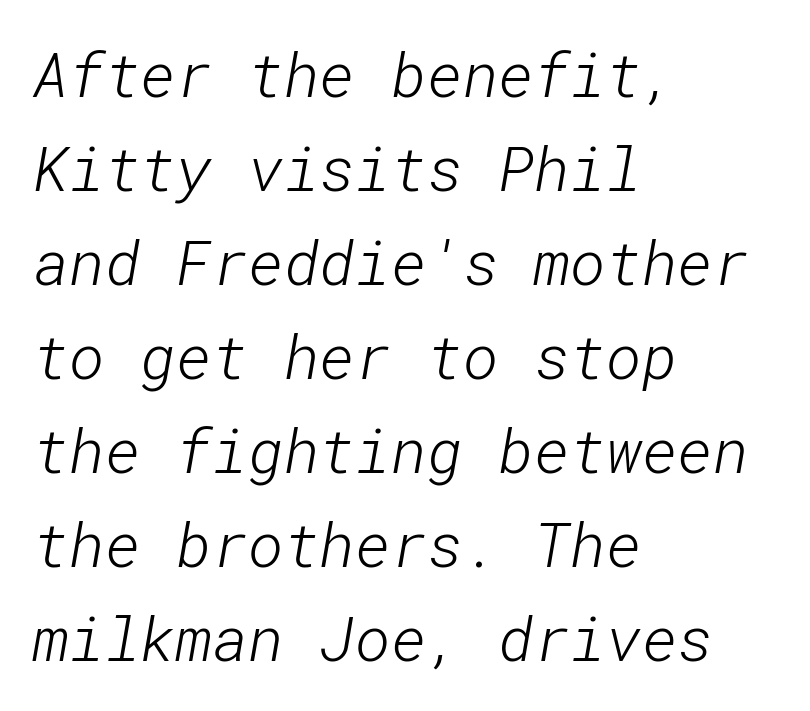
{"serif": "no", "bold": "no", "weight": "light", "width": "normal", "stroke_contrast": "low", "x_height": "medium", "underline": "no", "align": "left", "line_spacing": "normal", "line_spacing_ratio": 1.54, "letter_spacing": "normal", "letter_spacing_em": 0.0, "glyph_px": 61}
